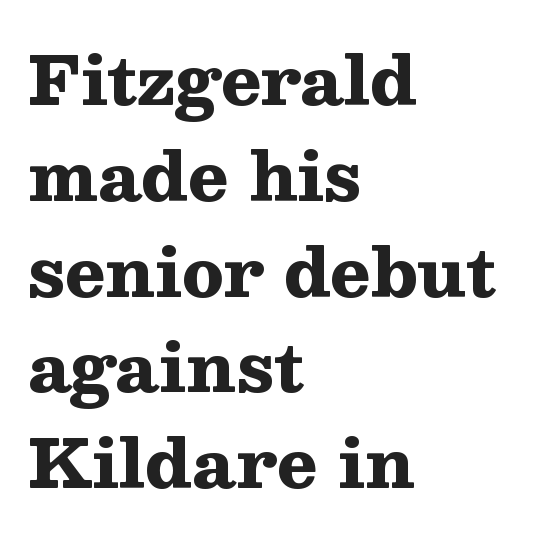
The image shows 67 px heavy, wide serif type, upright; set left-aligned, normal line spacing (1.43x), normal letter spacing, not underlined; medium stroke contrast and a medium x-height.
